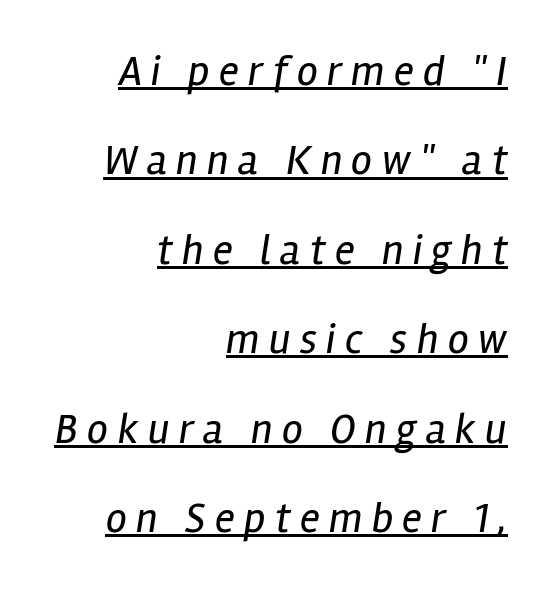
The image shows 42 px regular-weight, condensed type, italic (leaning right); set right-aligned, loose line spacing (2.13x), unusually wide letter spacing (+0.22 em), underlined; low stroke contrast and a medium x-height.
